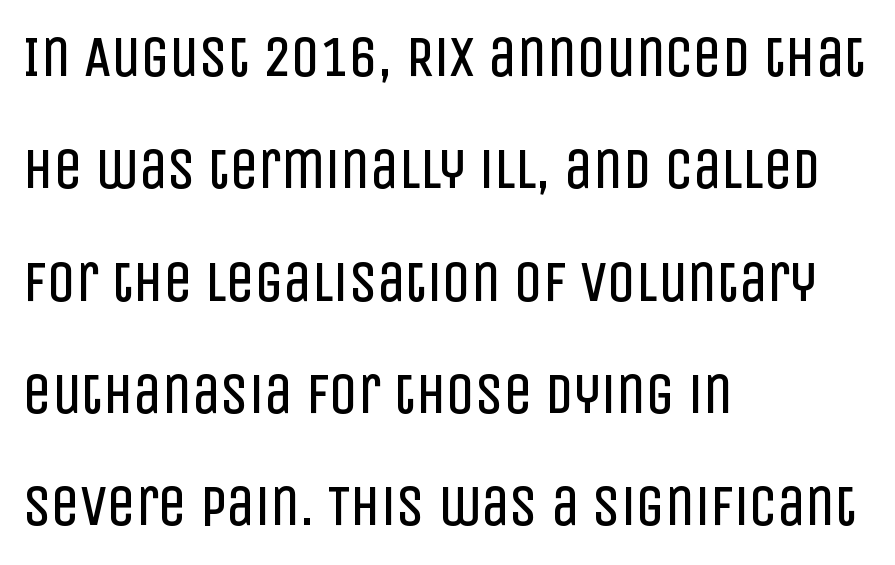
Is this a fixed-width face? No — the glyphs have proportional, varying widths. The type is set solid horizontally, with unmodified tracking. A roman cut, with each character standing at attention. The text block is weighted toward the left margin, trailing off unevenly rightward. Are there feet on the stems? There aren't — it's a sans.
